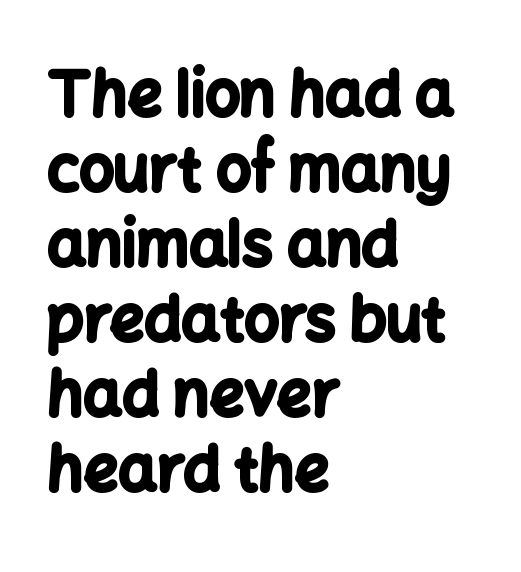
Each glyph is drawn with heavy, bold strokes. This sample uses an upright cut, with every glyph sitting square on the baseline. Alignment: flush left. The horizontal fit of the characters is conventional and even. Looks like regular typesetting: each glyph gets only the width it needs.
